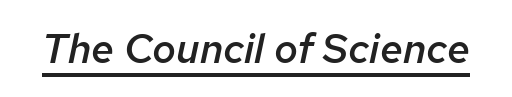
Q: Is the text bold? A: Semi-bold.
Q: Is the text italic (slanted)? A: Yes, it leans right by about 12 degrees.
Q: Is the text underlined? A: Yes.
Q: Is the spacing between letters normal or unusually wide? A: Normal.
Q: Width (condensed, normal, or wide)? A: Normal.
Q: Stroke contrast? A: Low.
Q: x-height? A: Medium.
Q: Monospaced? A: No.
